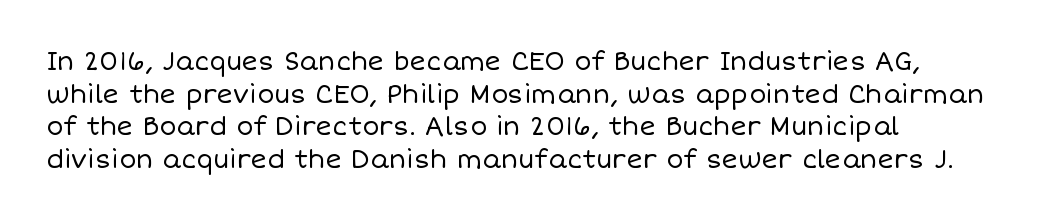
Q: Is the text bold? A: No.
Q: Is the text italic (slanted)? A: No, it is upright.
Q: Is the text underlined? A: No.
Q: How is the paragraph aligned? A: Left-aligned.
Q: Is the spacing between letters normal or unusually wide? A: Normal.
Q: Is the spacing between lines tight, normal or loose? A: Normal.
